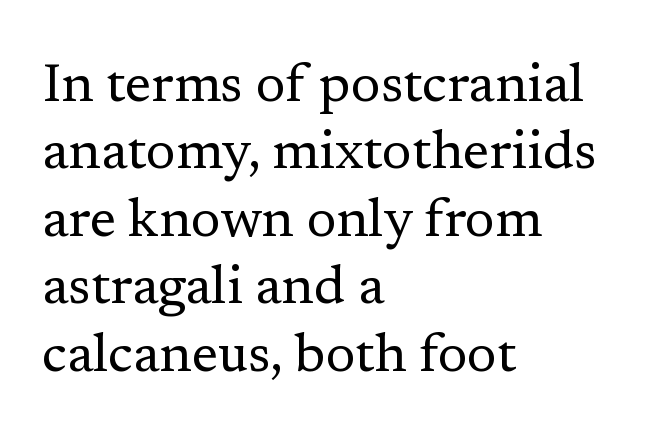
{"serif": "yes", "italic": "no", "bold": "no", "weight": "regular", "width": "normal", "stroke_contrast": "low", "x_height": "medium", "monospaced": "no", "underline": "no", "align": "left", "line_spacing": "normal", "line_spacing_ratio": 1.25, "letter_spacing": "normal", "letter_spacing_em": 0.0, "glyph_px": 54}
